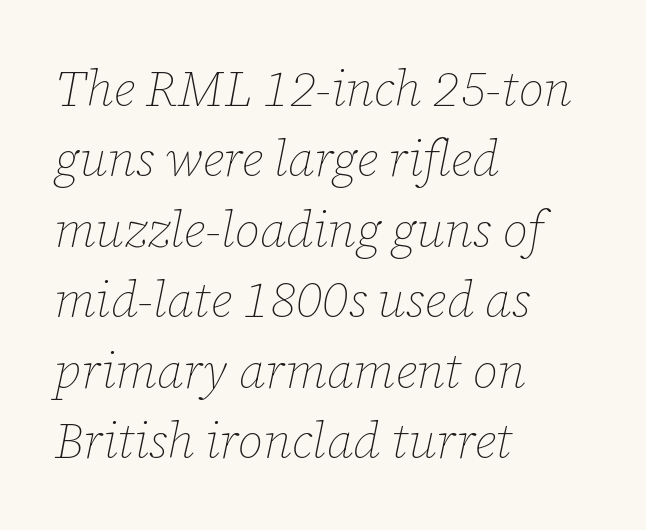
The image shows 50 px thin type, italic (leaning right); set left-aligned, normal line spacing (1.41x), normal letter spacing, not underlined; low stroke contrast and a medium x-height.
